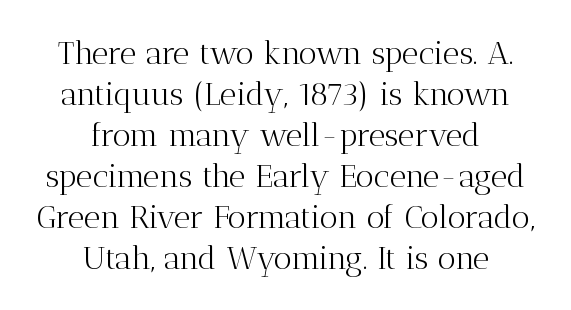
Q: Is the text bold? A: No.
Q: Is the text italic (slanted)? A: No, it is upright.
Q: Is the typeface a serif or a sans-serif typeface? A: Serif.
Q: Is the text underlined? A: No.
Q: How is the paragraph aligned? A: Centered.
Q: Is the spacing between letters normal or unusually wide? A: Normal.
Q: Is the spacing between lines tight, normal or loose? A: Normal.
Q: Width (condensed, normal, or wide)? A: Normal.
Q: Stroke contrast? A: Medium.
Q: x-height? A: Medium.
Q: Monospaced? A: No.
